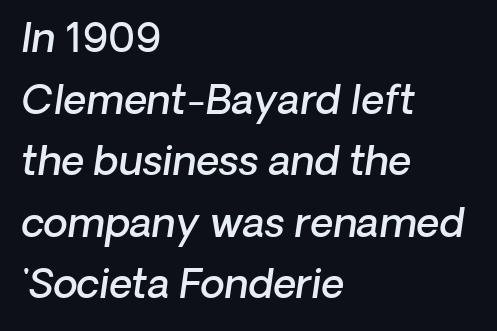
The image shows 40 px semibold type, italic (leaning right); set left-aligned, normal line spacing (1.54x), normal letter spacing, not underlined; low stroke contrast and a medium x-height.
